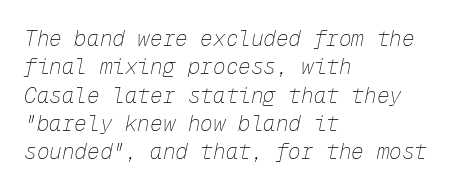
{"italic": "yes", "lean": "right", "slant_degrees": 12, "bold": "no", "underline": "no", "align": "left", "line_spacing": "normal", "line_spacing_ratio": 1.35, "letter_spacing": "normal", "letter_spacing_em": 0.0, "glyph_px": 21}
